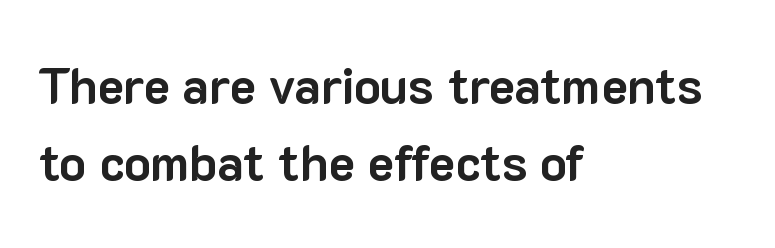
These lines keep a tight, regular rhythm from letter to letter. The characters display no serif detailing; their extremities are plain. Horizontal alignment here is leftward, the default for most running prose. This sample keeps an unexceptional amount of space between lines. The passage shown is emphatically bold.
